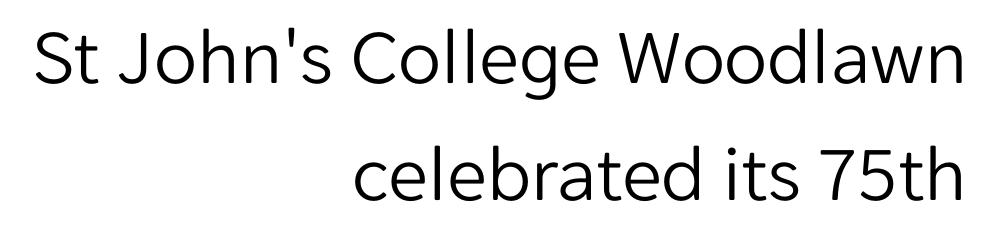
The type is set solid horizontally, with unmodified tracking. The passage is arranged like a letterhead date or caption credit — flush right. Here the designer chose a conventional face with non-uniform glyph widths. Font category for this specimen: sans-serif. Stem width sits at or under what a default text font uses.
